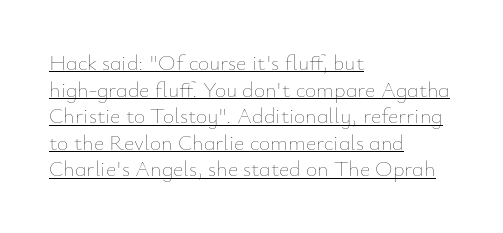
{"italic": "no", "bold": "no", "underline": "yes", "align": "left", "line_spacing_ratio": 1.21, "letter_spacing": "normal", "letter_spacing_em": 0.0, "glyph_px": 22}
